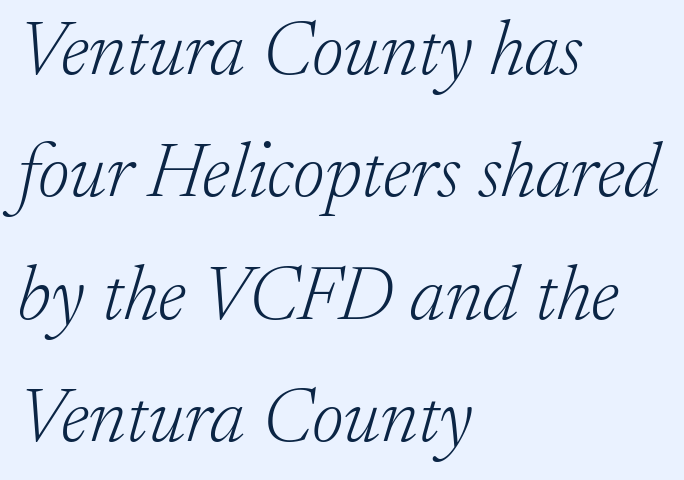
Q: Is the text bold? A: No.
Q: Is the text italic (slanted)? A: Yes, it leans right by about 17 degrees.
Q: Is the typeface a serif or a sans-serif typeface? A: Serif.
Q: Is the text underlined? A: No.
Q: How is the paragraph aligned? A: Left-aligned.
Q: Is the spacing between letters normal or unusually wide? A: Normal.
Q: Is the spacing between lines tight, normal or loose? A: Normal.
Q: Width (condensed, normal, or wide)? A: Normal.
Q: Stroke contrast? A: Low.
Q: x-height? A: Small.
Q: Monospaced? A: No.
